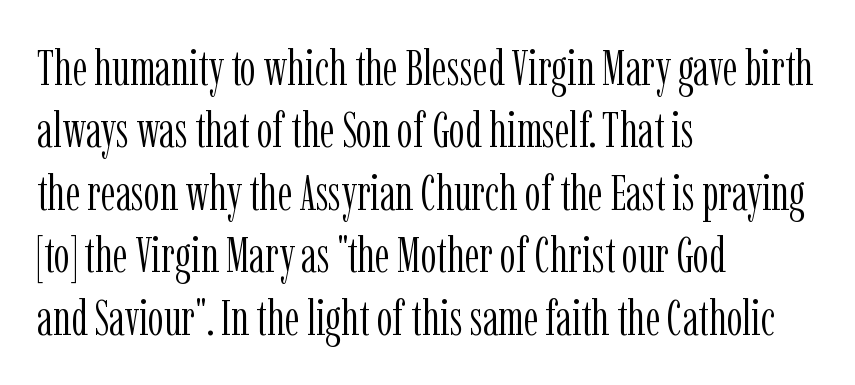
The image shows 50 px light, condensed serif type, upright; set left-aligned, normal line spacing (1.25x), normal letter spacing, not underlined; low stroke contrast and a medium x-height.
